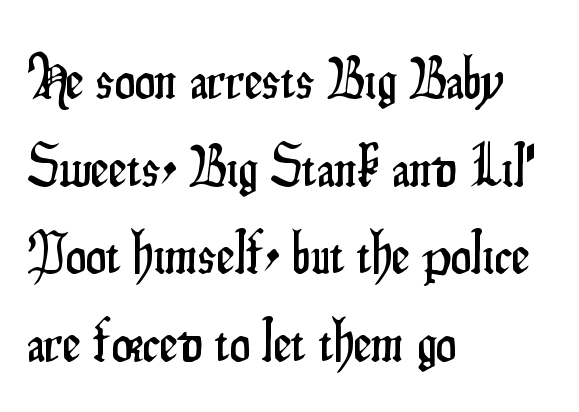
Q: Is the text italic (slanted)? A: No, it is upright.
Q: Is the typeface a serif or a sans-serif typeface? A: Sans-serif.
Q: Is the text underlined? A: No.
Q: How is the paragraph aligned? A: Left-aligned.
Q: Is the spacing between letters normal or unusually wide? A: Normal.
Q: Is the spacing between lines tight, normal or loose? A: Normal.
Q: Width (condensed, normal, or wide)? A: Condensed.
Q: Stroke contrast? A: Low.
Q: x-height? A: Small.
Q: Monospaced? A: No.
